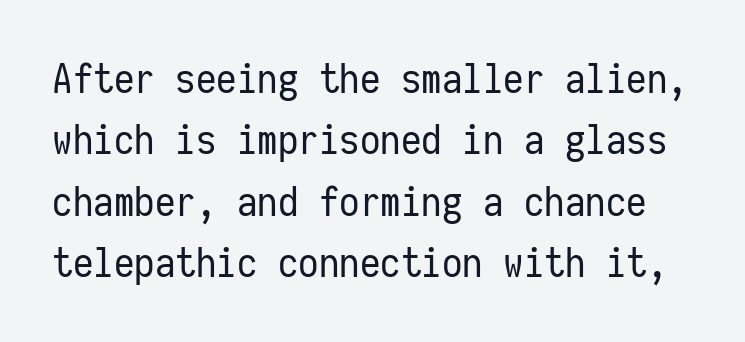
The image shows 41 px regular-weight, condensed sans-serif type, upright, monospaced; set normal line spacing (1.5x), normal letter spacing, not underlined; low stroke contrast and a medium x-height.
